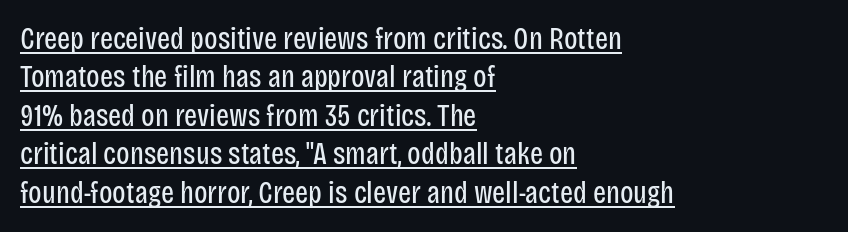
When letters stand straight like this, we call the style roman or upright. These lines are composed in type without serifs. Do the characters align in a grid? No, the font is proportional. Here the glyphs are tracked normally, forming tight word shapes.
